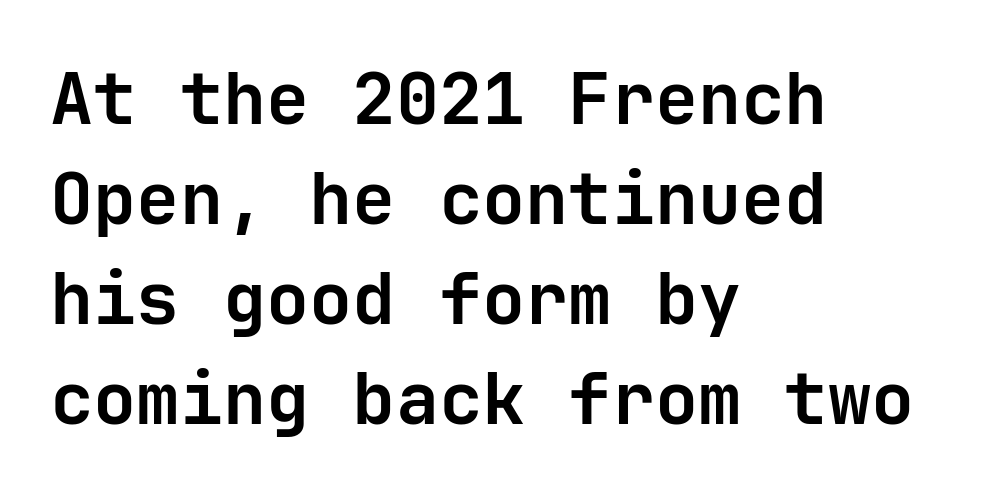
{"serif": "no", "italic": "no", "bold": "yes", "weight": "bold", "width": "normal", "stroke_contrast": "low", "x_height": "medium", "monospaced": "yes", "underline": "no", "align": "left", "line_spacing": "normal", "line_spacing_ratio": 1.39, "letter_spacing": "normal", "letter_spacing_em": 0.0, "glyph_px": 72}
